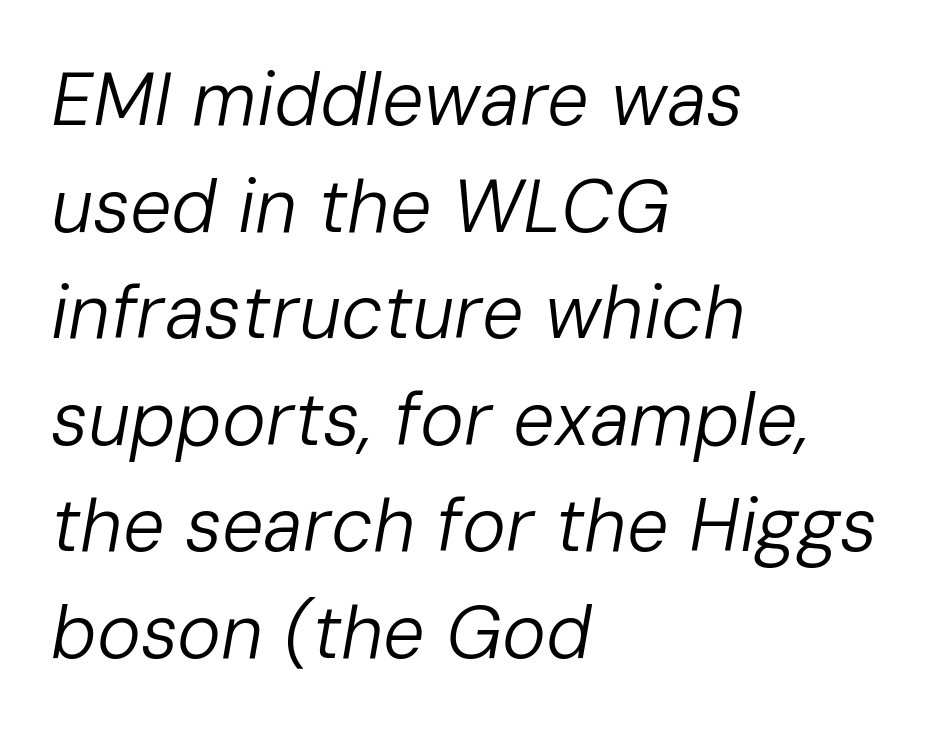
Does extra space separate the letters? No, they use regular spacing. Visually the block forms a straight wall on the left and a jagged coastline on the right. The cut favours lightness, reaching ordinary text weight at its darkest. Whoever set this chose a conventional vertical rhythm. Looks like regular typesetting: each glyph gets only the width it needs.
